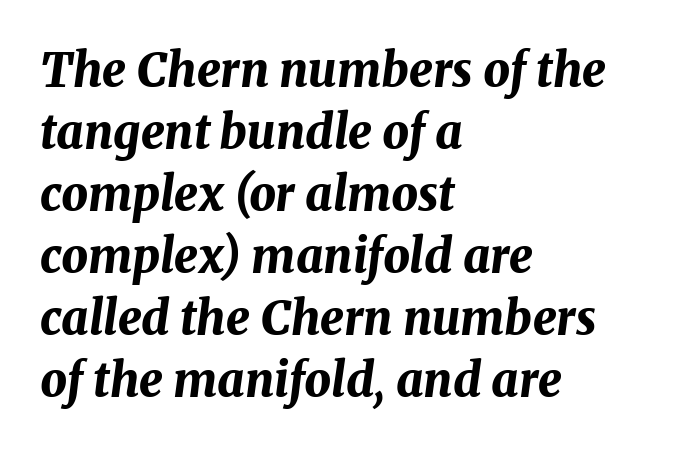
Reading down the block, your eye returns to a fixed left position each line. One glance says typical: line gaps are just what's usual. Note the varied advance widths — an 'i' is clearly narrower than an 'm'. The type is set solid horizontally, with unmodified tracking. Compared with an ordinary text face, these strokes are far heavier — a full bold. The space beneath each line is pristine and unruled.
